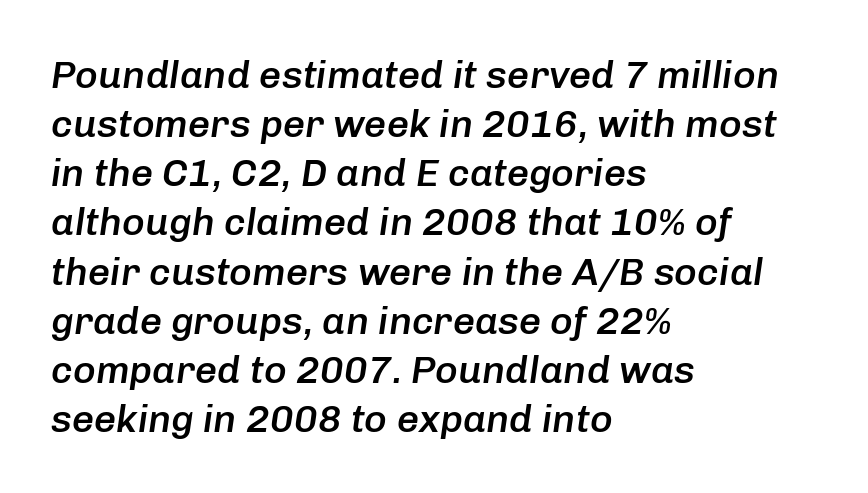
{"italic": "yes", "lean": "right", "slant_degrees": 8, "bold": "semi", "weight": "semibold", "width": "normal", "stroke_contrast": "low", "x_height": "medium", "monospaced": "no", "underline": "no", "align": "left", "line_spacing": "normal", "line_spacing_ratio": 1.26, "letter_spacing": "normal", "letter_spacing_em": 0.0, "glyph_px": 39}
